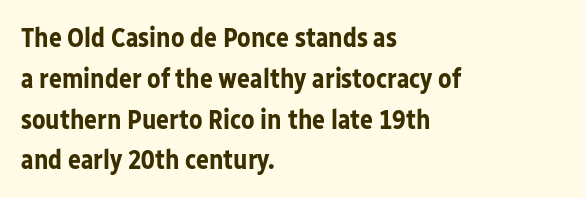
The image shows 27 px bold type, upright; set left-aligned, normal line spacing (1.51x), normal letter spacing, not underlined.
